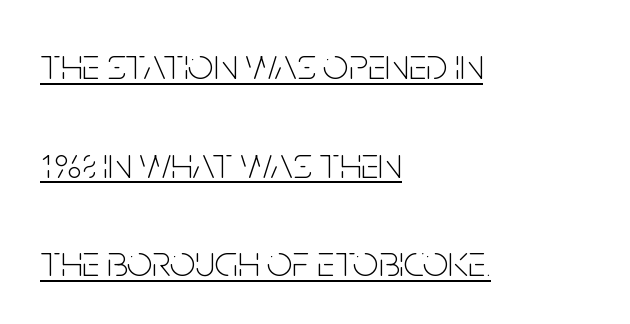
The image shows 45 px thin, condensed sans-serif type, upright; set left-aligned, loose line spacing (2.19x), normal letter spacing, underlined; low stroke contrast and a large x-height.
